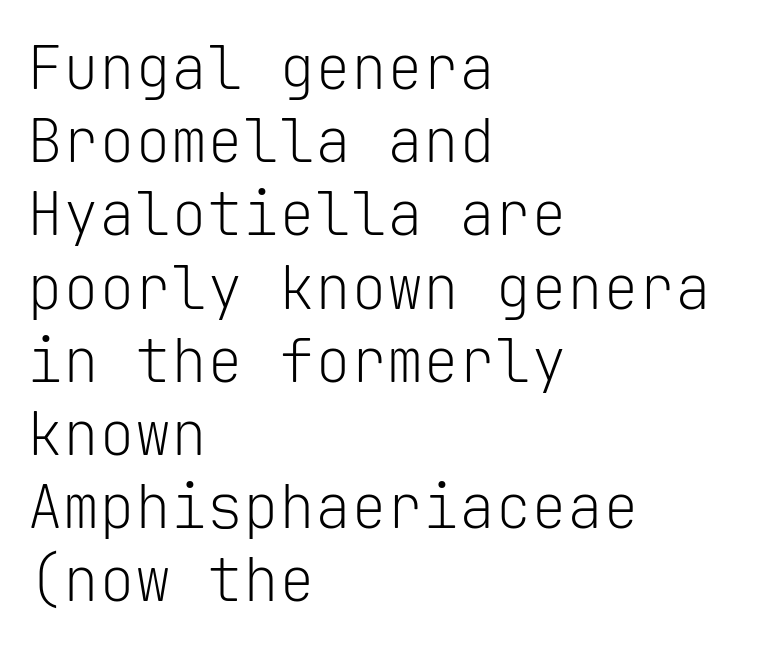
Q: Is the text bold? A: No.
Q: Is the text italic (slanted)? A: No, it is upright.
Q: Is the typeface a serif or a sans-serif typeface? A: Sans-serif.
Q: Is the text underlined? A: No.
Q: How is the paragraph aligned? A: Left-aligned.
Q: Is the spacing between letters normal or unusually wide? A: Normal.
Q: Width (condensed, normal, or wide)? A: Normal.
Q: Stroke contrast? A: Low.
Q: x-height? A: Medium.
Q: Monospaced? A: Yes.
